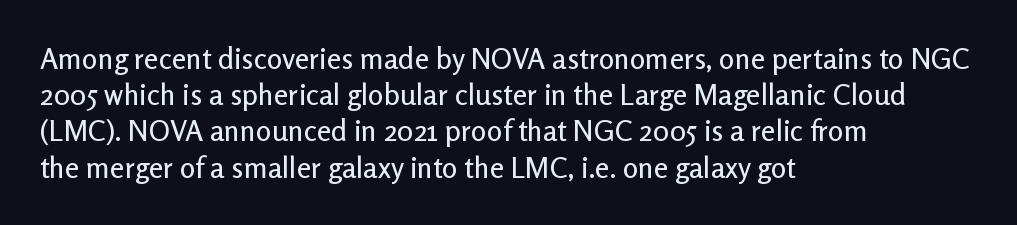
Q: Is the text italic (slanted)? A: No, it is upright.
Q: Is the typeface a serif or a sans-serif typeface? A: Sans-serif.
Q: Is the text underlined? A: No.
Q: How is the paragraph aligned? A: Left-aligned.
Q: Is the spacing between letters normal or unusually wide? A: Normal.
Q: Is the spacing between lines tight, normal or loose? A: Normal.
Q: Width (condensed, normal, or wide)? A: Normal.
Q: Stroke contrast? A: Low.
Q: x-height? A: Medium.
Q: Monospaced? A: No.
